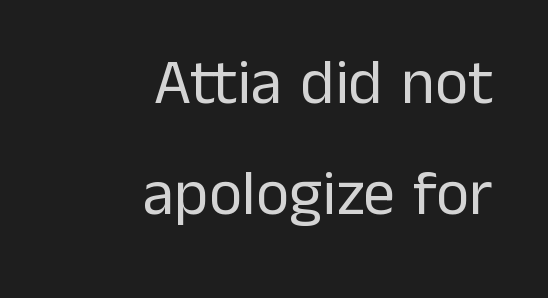
The image shows 64 px regular-weight sans-serif type, upright; set right-aligned, line spacing 1.73x, normal letter spacing, not underlined; low stroke contrast and a medium x-height.
